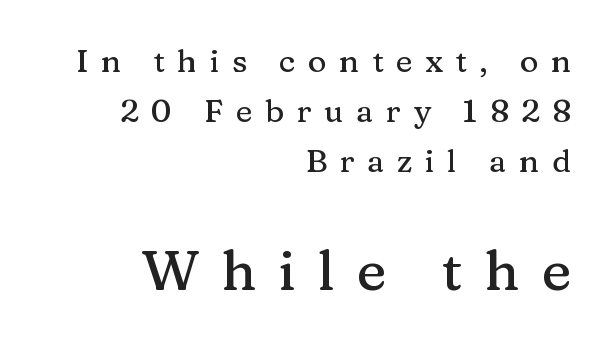
The image shows 56 px serif type, upright; set right-aligned, normal line spacing (1.56x), unusually wide letter spacing (+0.39 em), not underlined; the second (bottom) block is 1.75x larger; medium stroke contrast and a medium x-height.
